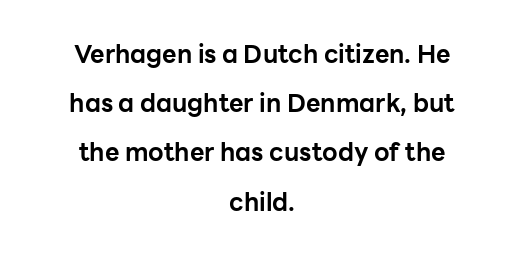
Q: Is the text bold? A: Yes.
Q: Is the text italic (slanted)? A: No, it is upright.
Q: Is the text underlined? A: No.
Q: How is the paragraph aligned? A: Centered.
Q: Is the spacing between letters normal or unusually wide? A: Normal.
Q: Is the spacing between lines tight, normal or loose? A: Loose.
